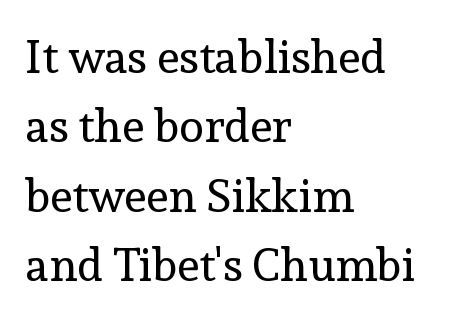
The image shows 46 px regular-weight serif type, upright; set left-aligned, normal line spacing (1.51x), normal letter spacing, not underlined; a medium x-height.
